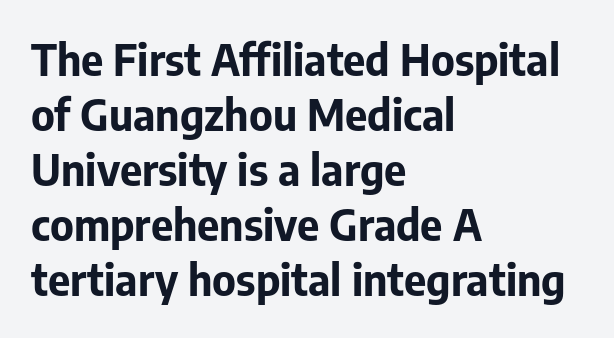
The image shows 43 px bold sans-serif type, upright; set left-aligned, normal line spacing (1.28x), normal letter spacing, not underlined; low stroke contrast and a medium x-height.
